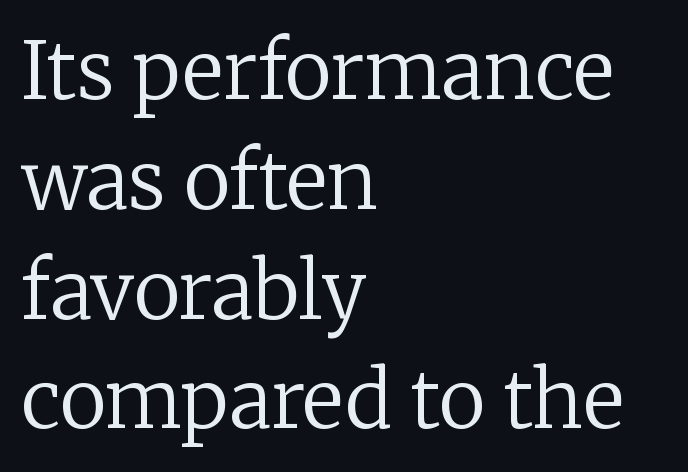
The face used here is seriffed, in the tradition of book romans. Compared with typical body copy, the letter spacing here is the same. Each letter keeps its own natural width here, so spacing adapts to shape. Posture: straight, roman, zero tilt. Bare-footed words on every line. The setting favours the left margin, as ordinary paragraphs usually do.
